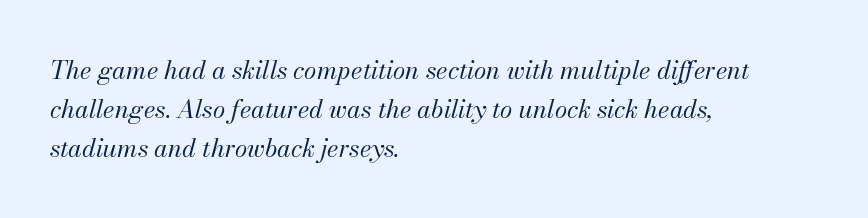
Q: Is the text bold? A: No.
Q: Is the text italic (slanted)? A: Yes, it leans right by about 13 degrees.
Q: Is the text underlined? A: No.
Q: How is the paragraph aligned? A: Left-aligned.
Q: Is the spacing between letters normal or unusually wide? A: Normal.
Q: Is the spacing between lines tight, normal or loose? A: Normal.
